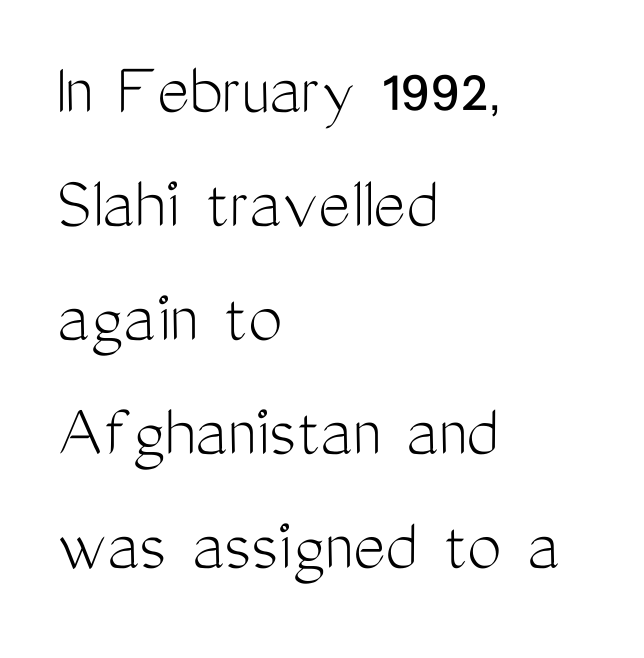
Q: Is the text bold? A: No.
Q: Is the text italic (slanted)? A: No, it is upright.
Q: Is the typeface a serif or a sans-serif typeface? A: Sans-serif.
Q: Is the text underlined? A: No.
Q: How is the paragraph aligned? A: Left-aligned.
Q: Is the spacing between letters normal or unusually wide? A: Normal.
Q: Is the spacing between lines tight, normal or loose? A: Normal.
Q: Width (condensed, normal, or wide)? A: Condensed.
Q: Stroke contrast? A: Medium.
Q: x-height? A: Medium.
Q: Monospaced? A: No.
